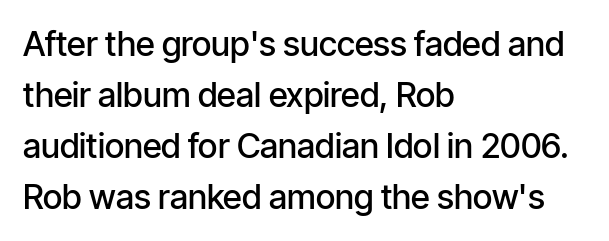
The image shows 34 px semibold, condensed sans-serif type, upright; set left-aligned, normal line spacing (1.5x), normal letter spacing, not underlined; low stroke contrast and a medium x-height.
